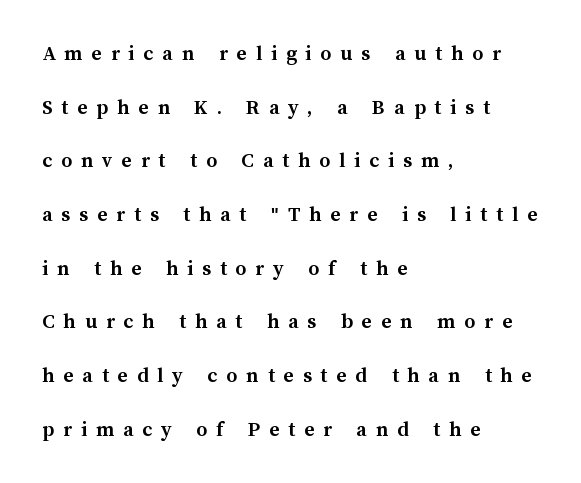
{"italic": "no", "bold": "yes", "underline": "no", "align": "left", "line_spacing": "loose", "line_spacing_ratio": 2.44, "letter_spacing": "wide", "letter_spacing_em": 0.4, "glyph_px": 22}
